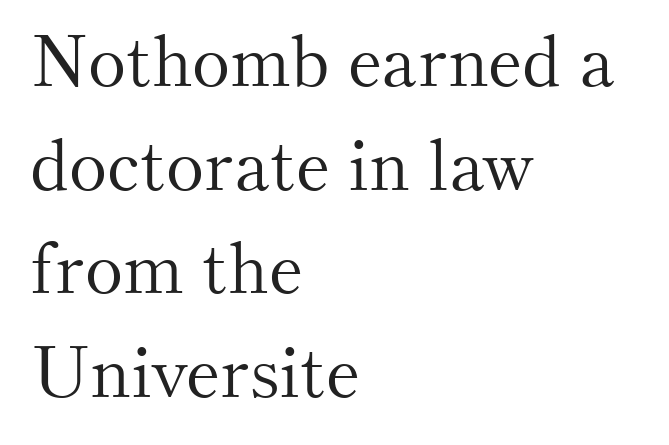
The image shows 72 px light serif type, upright; set left-aligned, normal line spacing (1.44x), normal letter spacing, not underlined; medium stroke contrast and a small x-height.
